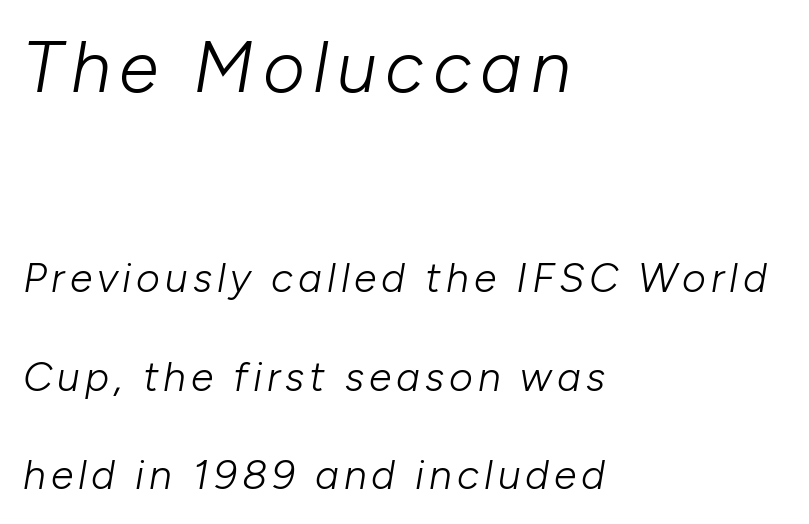
The image shows 72 px light type, italic (leaning right); set left-aligned, loose line spacing (2.4x), not underlined; the first (top) block is 1.76x larger; low stroke contrast and a medium x-height.
